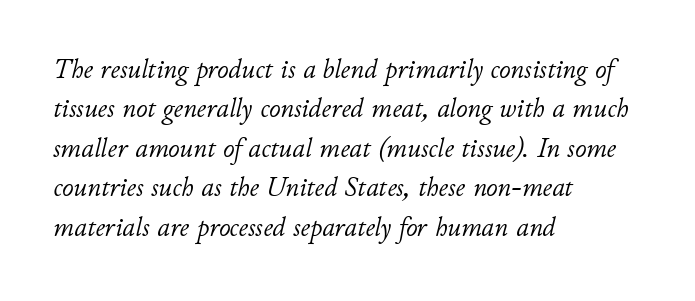
The image shows 28 px light type, italic (leaning right); set left-aligned, normal line spacing (1.41x), normal letter spacing, not underlined; low stroke contrast and a small x-height.
